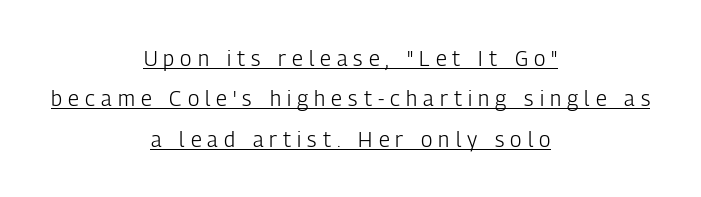
Q: Is the text bold? A: No.
Q: Is the text italic (slanted)? A: No, it is upright.
Q: Is the text underlined? A: Yes.
Q: How is the paragraph aligned? A: Centered.
Q: Is the spacing between letters normal or unusually wide? A: Unusually wide.
Q: Is the spacing between lines tight, normal or loose? A: Loose.
